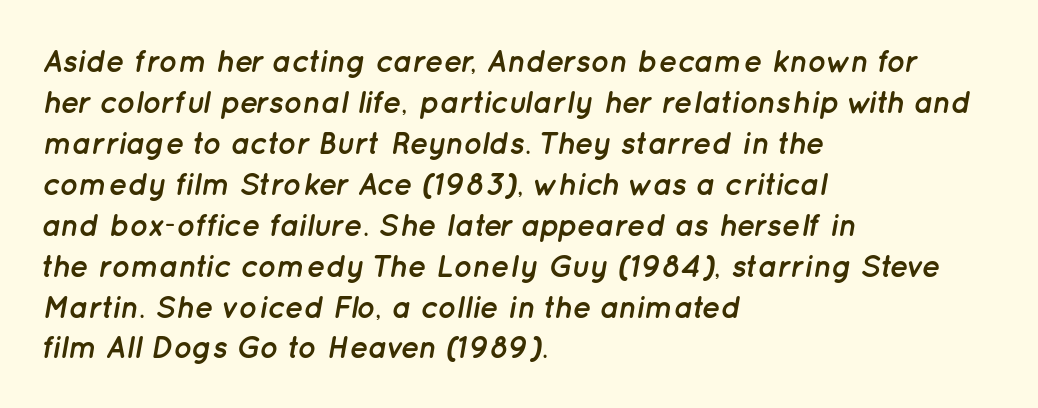
Q: Is the text bold? A: Yes.
Q: Is the text italic (slanted)? A: Yes, it leans right by about 12 degrees.
Q: Is the text underlined? A: No.
Q: How is the paragraph aligned? A: Left-aligned.
Q: Is the spacing between letters normal or unusually wide? A: Normal.
Q: Is the spacing between lines tight, normal or loose? A: Normal.
Q: Width (condensed, normal, or wide)? A: Normal.
Q: Stroke contrast? A: Low.
Q: x-height? A: Medium.
Q: Monospaced? A: No.
